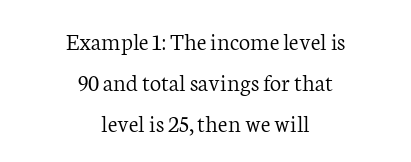
{"italic": "no", "bold": "no", "underline": "no", "align": "center", "line_spacing": "normal", "line_spacing_ratio": 1.64, "letter_spacing": "normal", "letter_spacing_em": 0.0, "glyph_px": 25}
